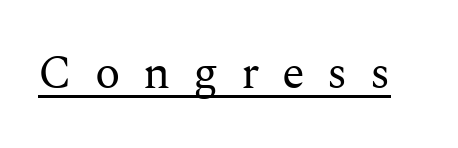
Look at the bottom of the vertical strokes: they flare into serifs here. The strokes are not fattened; the text isn't bold. Is the letter spacing exaggerated? Yes — the characters are pushed far apart. Do the characters align in a grid? No, the font is proportional. This rendering features underlined lettering. Posture: straight, roman, zero tilt.
